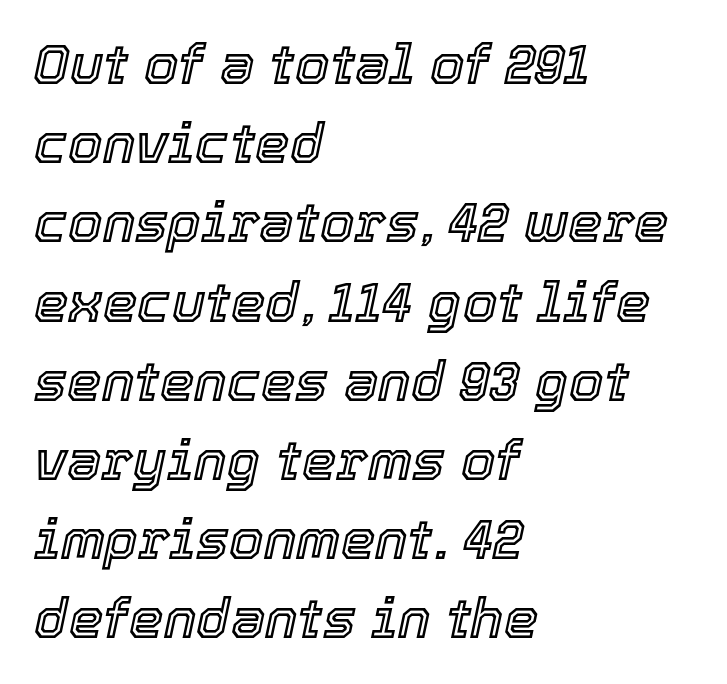
The image shows 55 px text type, italic (leaning right); set left-aligned, normal line spacing (1.44x), normal letter spacing, not underlined; a medium x-height.
